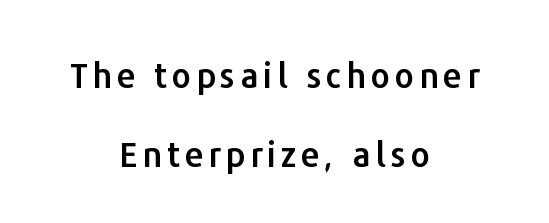
The image shows 34 px sans-serif type, upright; set centered, loose line spacing (2.32x), not underlined; low stroke contrast and a medium x-height.
